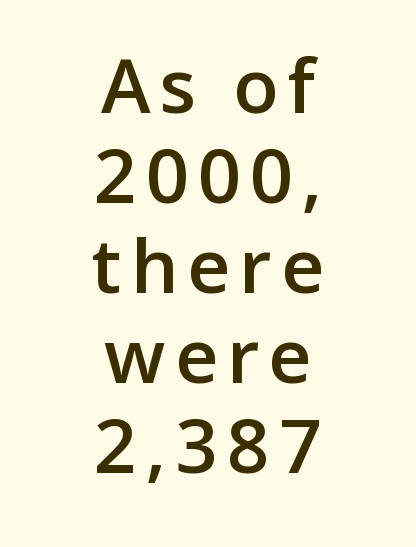
Q: Is the text bold? A: Semi-bold.
Q: Is the text italic (slanted)? A: No, it is upright.
Q: Is the typeface a serif or a sans-serif typeface? A: Sans-serif.
Q: Is the text underlined? A: No.
Q: How is the paragraph aligned? A: Centered.
Q: Width (condensed, normal, or wide)? A: Normal.
Q: Stroke contrast? A: Low.
Q: x-height? A: Medium.
Q: Monospaced? A: No.
